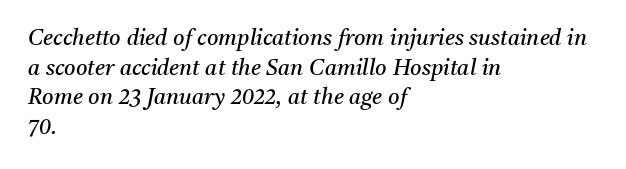
This is oblique type, the kind used for emphasis or titles. The space between consecutive lines is moderate. Default kerning and tracking; the words read as compact shapes. Compared with a typical body face, this is equally light or lighter still.
